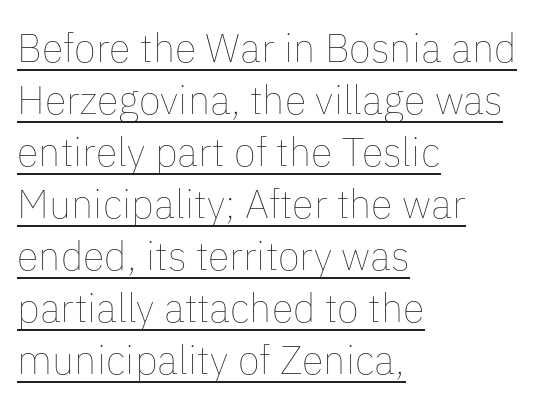
{"italic": "no", "bold": "no", "weight": "thin", "width": "normal", "stroke_contrast": "low", "x_height": "medium", "monospaced": "no", "underline": "yes", "align": "left", "line_spacing": "normal", "line_spacing_ratio": 1.3, "letter_spacing": "normal", "letter_spacing_em": 0.0, "glyph_px": 40}
